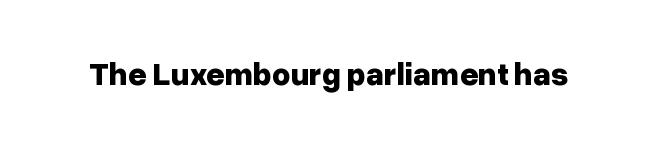
The image shows 32 px bold sans-serif type, upright; set normal letter spacing, not underlined; low stroke contrast and a medium x-height.
